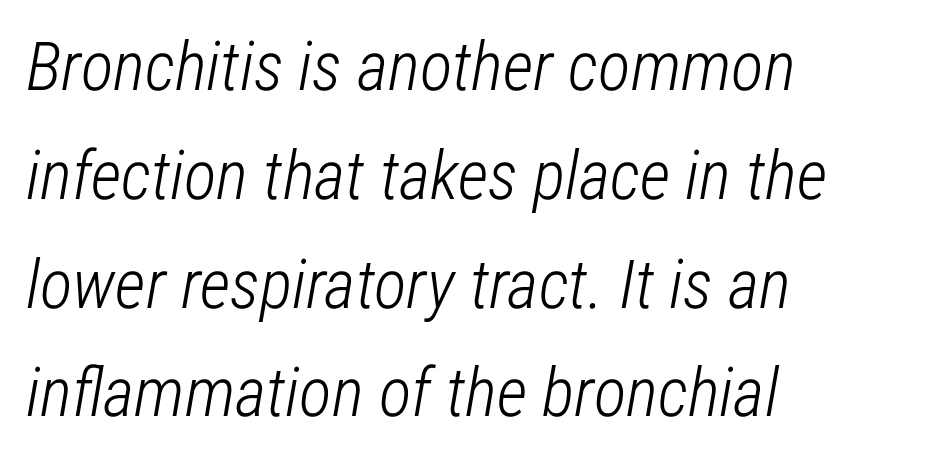
The image shows 68 px light, condensed type, italic (leaning right); set left-aligned, normal line spacing (1.6x), normal letter spacing, not underlined; low stroke contrast and a medium x-height.
